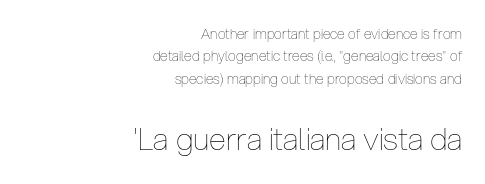
Q: Is the text bold? A: No.
Q: Is the text italic (slanted)? A: No, it is upright.
Q: Is the text underlined? A: No.
Q: How is the paragraph aligned? A: Right-aligned.
Q: Is the spacing between letters normal or unusually wide? A: Normal.
Q: Is the spacing between lines tight, normal or loose? A: Normal.
Q: Which block of text is set in a larger size, the first (top) or the second (bottom)? A: The second (bottom) one.
Q: Width (condensed, normal, or wide)? A: Condensed.
Q: Stroke contrast? A: Low.
Q: x-height? A: Medium.
Q: Monospaced? A: No.
